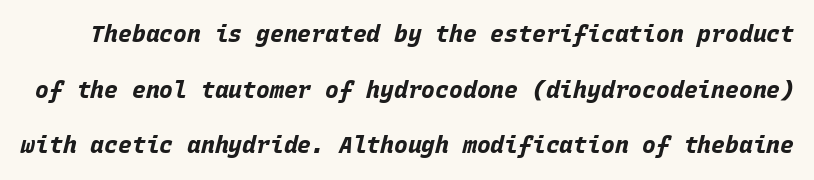
Line spacing here is loose. Words float on clear page, feet unadorned. The passage shown leans; its letterforms are oblique. Typesetter's note: full bold, strokes at maximum text heaviness.
